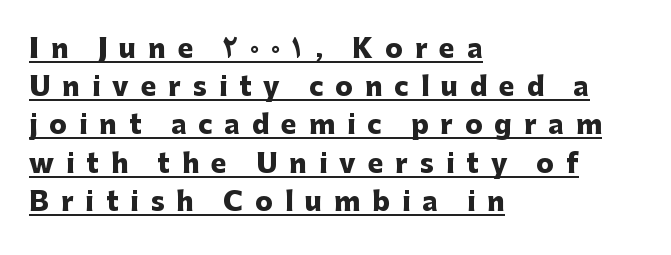
Q: Is the text bold? A: Yes.
Q: Is the text italic (slanted)? A: No, it is upright.
Q: Is the text underlined? A: Yes.
Q: How is the paragraph aligned? A: Left-aligned.
Q: Is the spacing between letters normal or unusually wide? A: Unusually wide.
Q: Is the spacing between lines tight, normal or loose? A: Normal.
